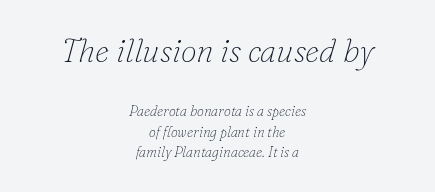
Q: Is the text bold? A: No.
Q: Is the text italic (slanted)? A: Yes, it leans right by about 16 degrees.
Q: Is the typeface a serif or a sans-serif typeface? A: Serif.
Q: Is the text underlined? A: No.
Q: How is the paragraph aligned? A: Centered.
Q: Is the spacing between letters normal or unusually wide? A: Normal.
Q: Is the spacing between lines tight, normal or loose? A: Normal.
Q: Which block of text is set in a larger size, the first (top) or the second (bottom)? A: The first (top) one.
Q: Width (condensed, normal, or wide)? A: Normal.
Q: Stroke contrast? A: Low.
Q: x-height? A: Small.
Q: Monospaced? A: No.
